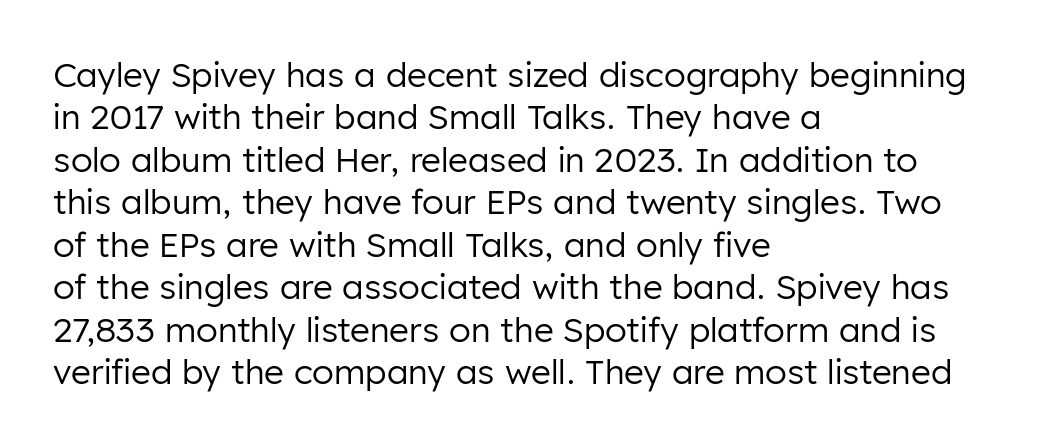
The image shows 34 px regular-weight sans-serif type, upright; set left-aligned, normal line spacing (1.25x), normal letter spacing, not underlined; low stroke contrast and a medium x-height.
